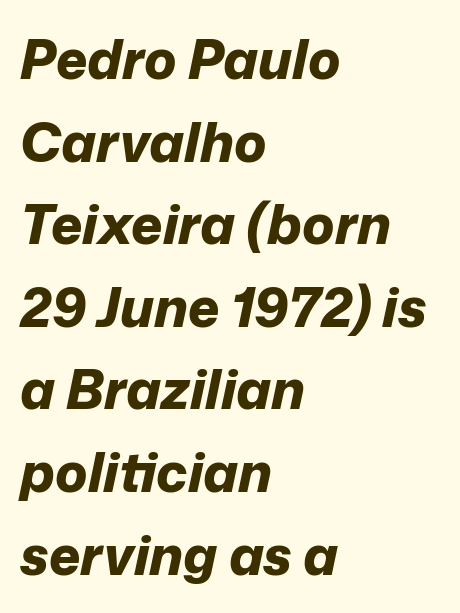
Q: Is the text bold? A: Yes.
Q: Is the text italic (slanted)? A: Yes, it leans right by about 12 degrees.
Q: Is the text underlined? A: No.
Q: How is the paragraph aligned? A: Left-aligned.
Q: Is the spacing between letters normal or unusually wide? A: Normal.
Q: Is the spacing between lines tight, normal or loose? A: Normal.
Q: Width (condensed, normal, or wide)? A: Normal.
Q: Stroke contrast? A: Low.
Q: x-height? A: Medium.
Q: Monospaced? A: No.
